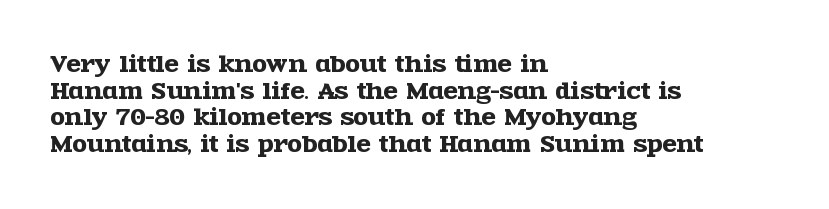
The image shows 21 px text type, upright; set left-aligned, normal line spacing (1.27x), normal letter spacing, not underlined.
